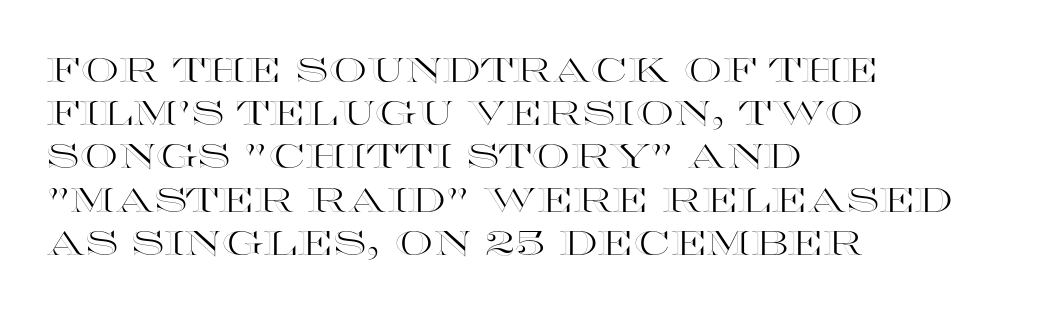
Descender tails drop into unmarked territory. Quick note: interline space is typical. Caption: multi-line text, flush left, ragged right. A typesetter would call this proportional, since set widths differ per character. Does the lettering tilt? It doesn't — this is upright. A typesetter would call this zero additional tracking.
